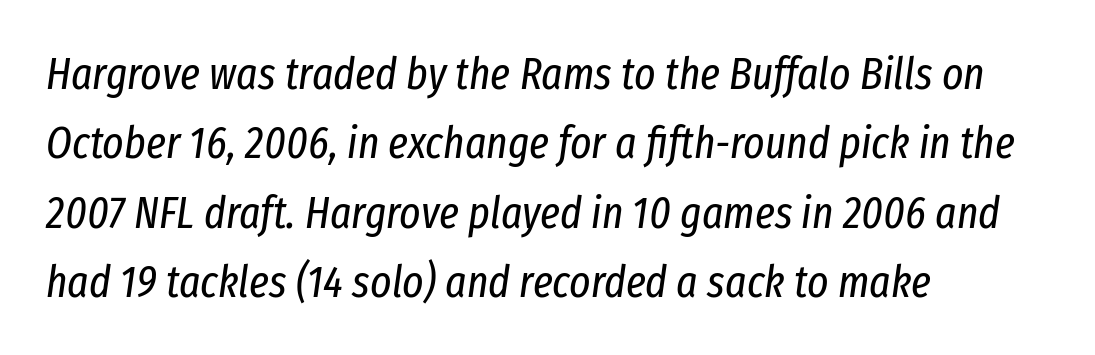
The image shows 45 px regular-weight, condensed type, italic (leaning right); set left-aligned, normal line spacing (1.54x), normal letter spacing, not underlined; low stroke contrast and a medium x-height.
